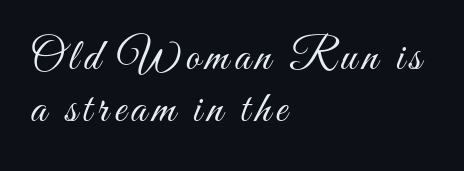
Q: Is the text bold? A: No.
Q: Is the text italic (slanted)? A: Yes.
Q: Is the text underlined? A: No.
Q: How is the paragraph aligned? A: Left-aligned.
Q: Width (condensed, normal, or wide)? A: Condensed.
Q: Stroke contrast? A: Medium.
Q: x-height? A: Small.
Q: Monospaced? A: No.
